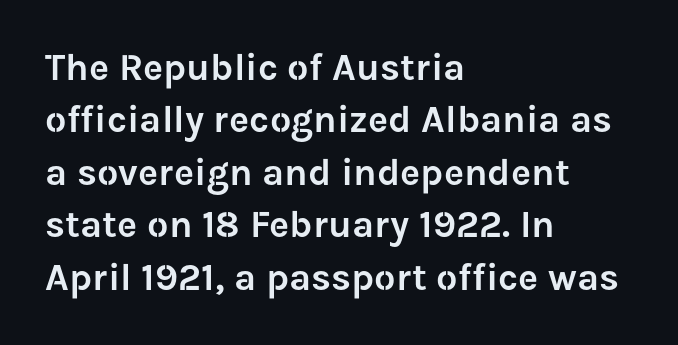
A normal amount of white space separates one row of letters from the next. The letters stand straight up with perfectly vertical stems. The designer went with a sans here, leaving each stem footless. Standard letterfit; no display-style spreading of the glyphs.
